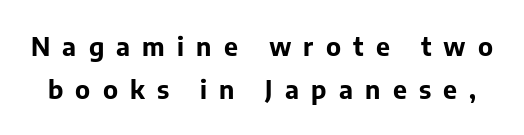
The image shows 25 px bold type, upright; set line spacing 1.72x, unusually wide letter spacing (+0.49 em), not underlined.
